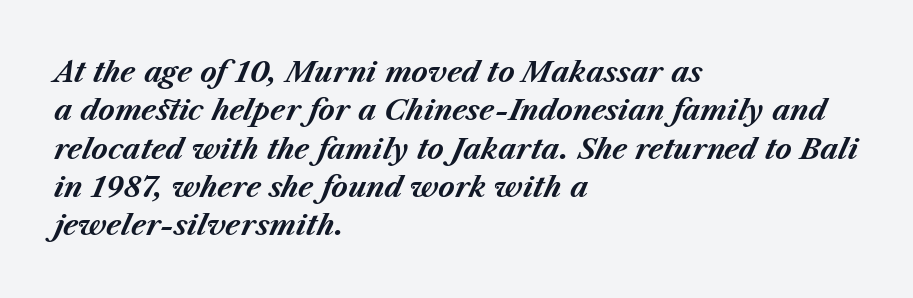
The image shows 28 px bold type, italic (leaning right); set left-aligned, normal line spacing (1.37x), normal letter spacing, not underlined; medium stroke contrast and a medium x-height.
